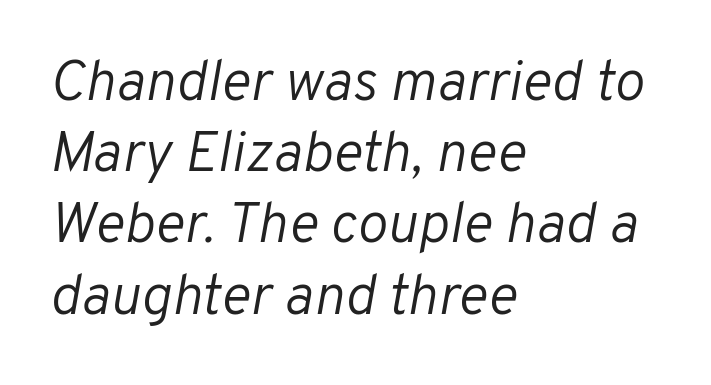
Q: Is the text bold? A: No.
Q: Is the text italic (slanted)? A: Yes, it leans right by about 10 degrees.
Q: Is the text underlined? A: No.
Q: How is the paragraph aligned? A: Left-aligned.
Q: Is the spacing between letters normal or unusually wide? A: Normal.
Q: Is the spacing between lines tight, normal or loose? A: Normal.
Q: Width (condensed, normal, or wide)? A: Normal.
Q: Stroke contrast? A: Low.
Q: x-height? A: Medium.
Q: Monospaced? A: No.
